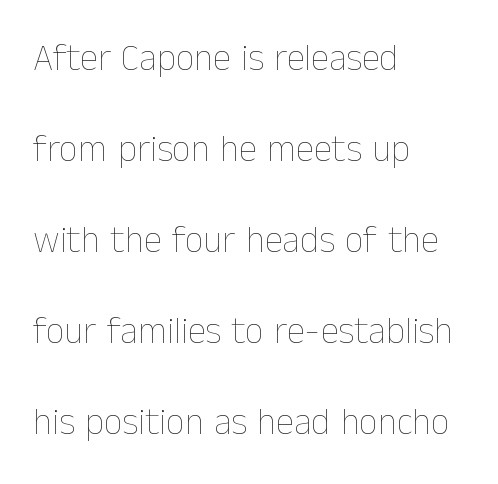
{"italic": "no", "bold": "no", "weight": "thin", "width": "normal", "stroke_contrast": "low", "x_height": "medium", "monospaced": "no", "underline": "no", "align": "left", "line_spacing": "loose", "line_spacing_ratio": 2.46, "letter_spacing": "normal", "letter_spacing_em": 0.0, "glyph_px": 37}
